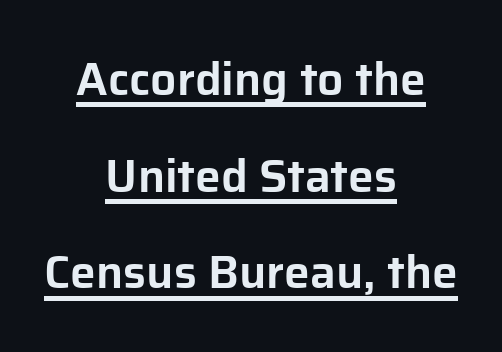
The image shows 46 px sans-serif type, upright; set centered, loose line spacing (2.1x), normal letter spacing, underlined; low stroke contrast and a medium x-height.
